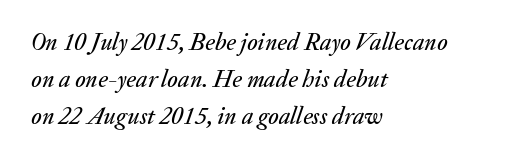
{"italic": "yes", "lean": "right", "slant_degrees": 20, "underline": "no", "align": "left", "line_spacing": "normal", "line_spacing_ratio": 1.55, "letter_spacing": "normal", "letter_spacing_em": 0.0, "glyph_px": 24}
